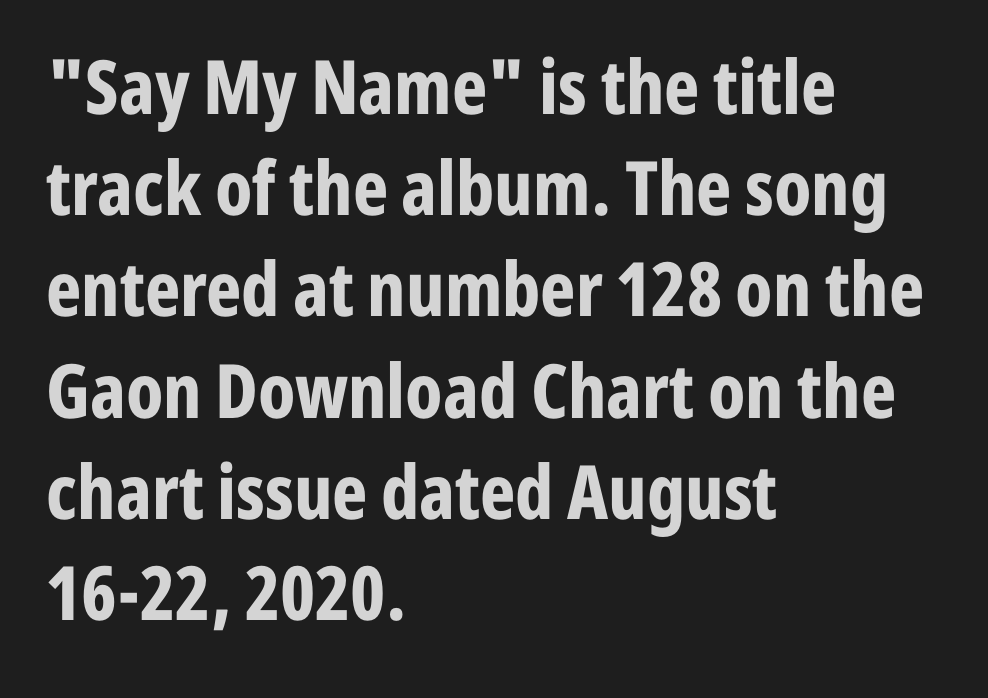
The image shows 75 px bold, condensed sans-serif type, upright; set left-aligned, normal line spacing (1.35x), normal letter spacing, not underlined; low stroke contrast and a medium x-height.
